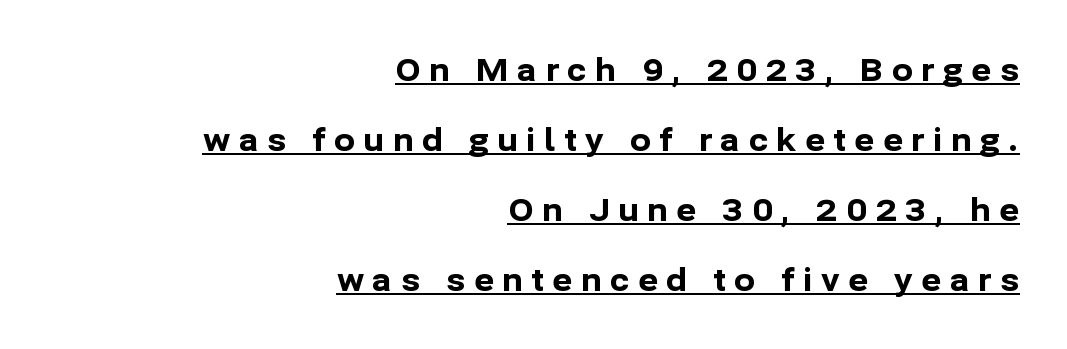
Q: Is the text bold? A: Yes.
Q: Is the text italic (slanted)? A: No, it is upright.
Q: Is the typeface a serif or a sans-serif typeface? A: Sans-serif.
Q: Is the text underlined? A: Yes.
Q: How is the paragraph aligned? A: Right-aligned.
Q: Is the spacing between letters normal or unusually wide? A: Unusually wide.
Q: Is the spacing between lines tight, normal or loose? A: Loose.
Q: Width (condensed, normal, or wide)? A: Normal.
Q: Stroke contrast? A: Low.
Q: x-height? A: Medium.
Q: Monospaced? A: No.
